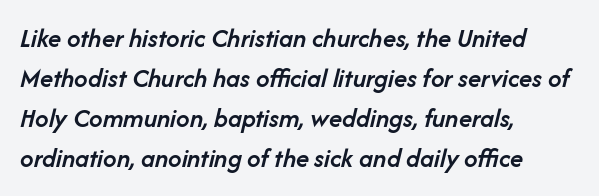
The image shows 27 px text type, italic (leaning right); set left-aligned, normal line spacing (1.48x), normal letter spacing, not underlined.
